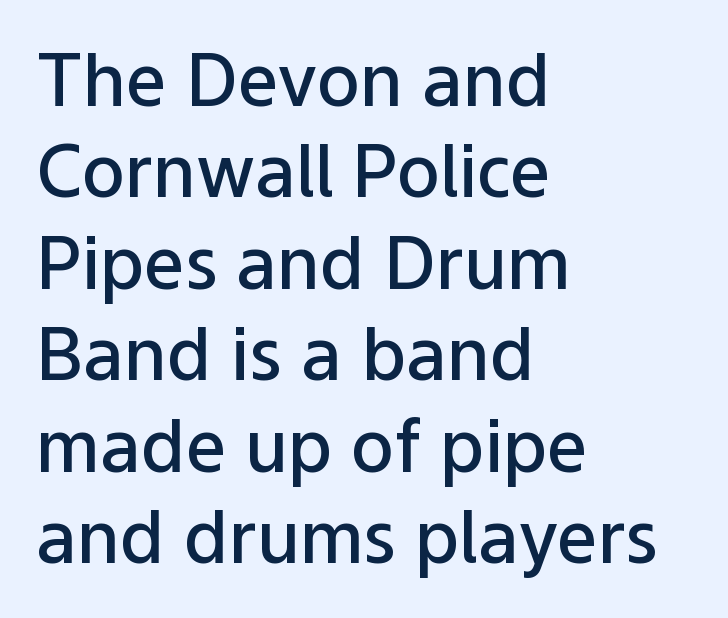
Q: Is the text bold? A: Semi-bold.
Q: Is the text italic (slanted)? A: No, it is upright.
Q: Is the typeface a serif or a sans-serif typeface? A: Sans-serif.
Q: Is the text underlined? A: No.
Q: How is the paragraph aligned? A: Left-aligned.
Q: Is the spacing between letters normal or unusually wide? A: Normal.
Q: Is the spacing between lines tight, normal or loose? A: Normal.
Q: Width (condensed, normal, or wide)? A: Normal.
Q: Stroke contrast? A: Low.
Q: x-height? A: Medium.
Q: Monospaced? A: No.
